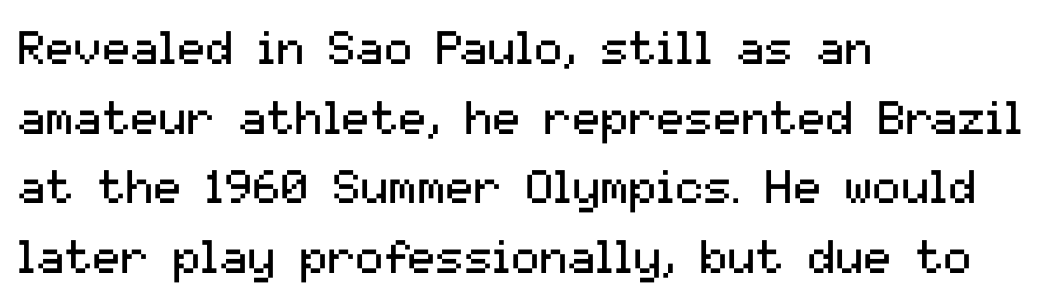
Q: Is the text bold? A: No.
Q: Is the text italic (slanted)? A: No, it is upright.
Q: Is the typeface a serif or a sans-serif typeface? A: Sans-serif.
Q: Is the text underlined? A: No.
Q: How is the paragraph aligned? A: Left-aligned.
Q: Is the spacing between letters normal or unusually wide? A: Normal.
Q: Is the spacing between lines tight, normal or loose? A: Normal.
Q: Width (condensed, normal, or wide)? A: Normal.
Q: Stroke contrast? A: Medium.
Q: x-height? A: Medium.
Q: Monospaced? A: No.
